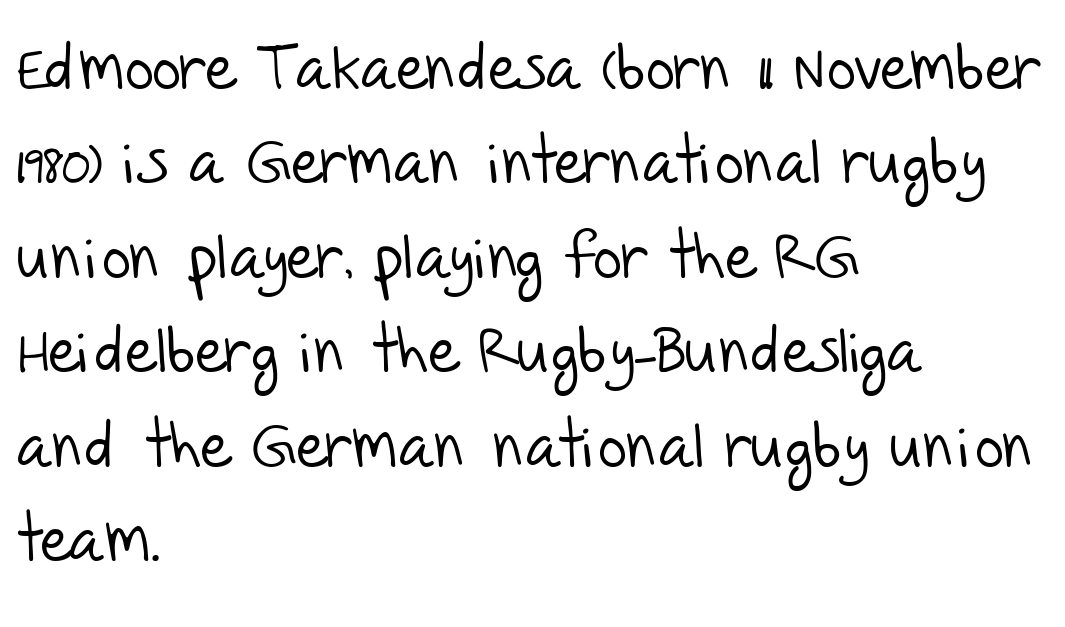
Q: Is the text bold? A: No.
Q: Is the typeface a serif or a sans-serif typeface? A: Sans-serif.
Q: Is the text underlined? A: No.
Q: How is the paragraph aligned? A: Left-aligned.
Q: Is the spacing between letters normal or unusually wide? A: Normal.
Q: Is the spacing between lines tight, normal or loose? A: Normal.
Q: Width (condensed, normal, or wide)? A: Normal.
Q: Stroke contrast? A: Low.
Q: x-height? A: Large.
Q: Monospaced? A: No.
